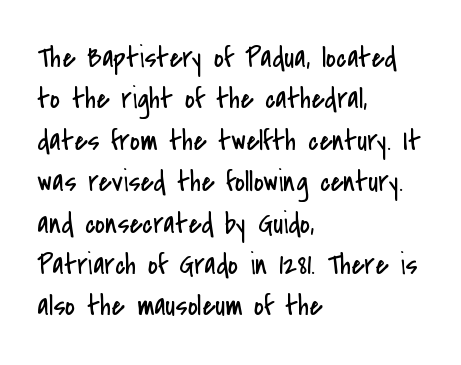
{"serif": "no", "italic": "no", "bold": "no", "weight": "regular", "width": "condensed", "stroke_contrast": "low", "x_height": "small", "monospaced": "no", "underline": "no", "align": "left", "line_spacing": "normal", "line_spacing_ratio": 1.38, "letter_spacing": "normal", "letter_spacing_em": 0.0, "glyph_px": 30}
